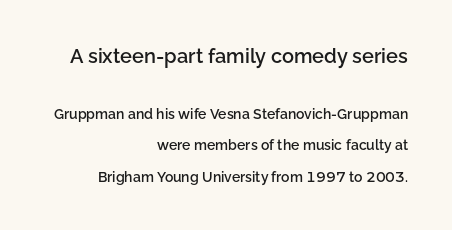
{"italic": "no", "bold": "semi", "underline": "no", "align": "right", "line_spacing": "loose", "line_spacing_ratio": 2.25, "letter_spacing": "normal", "letter_spacing_em": 0.0, "larger_block": "first", "size_ratio": 1.43, "glyph_px": 20}
